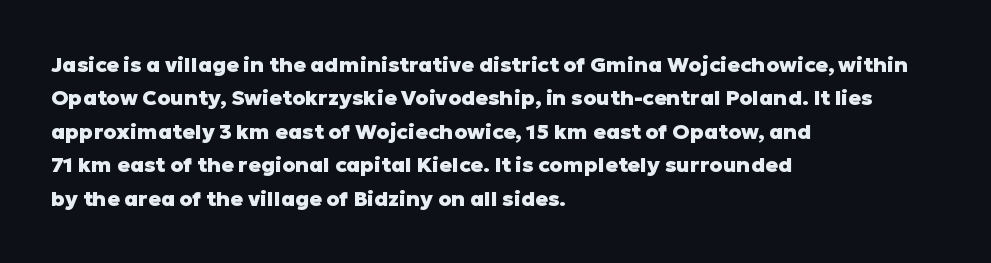
Q: Is the text bold? A: Yes.
Q: Is the text italic (slanted)? A: No, it is upright.
Q: Is the text underlined? A: No.
Q: How is the paragraph aligned? A: Left-aligned.
Q: Is the spacing between letters normal or unusually wide? A: Normal.
Q: Is the spacing between lines tight, normal or loose? A: Normal.
